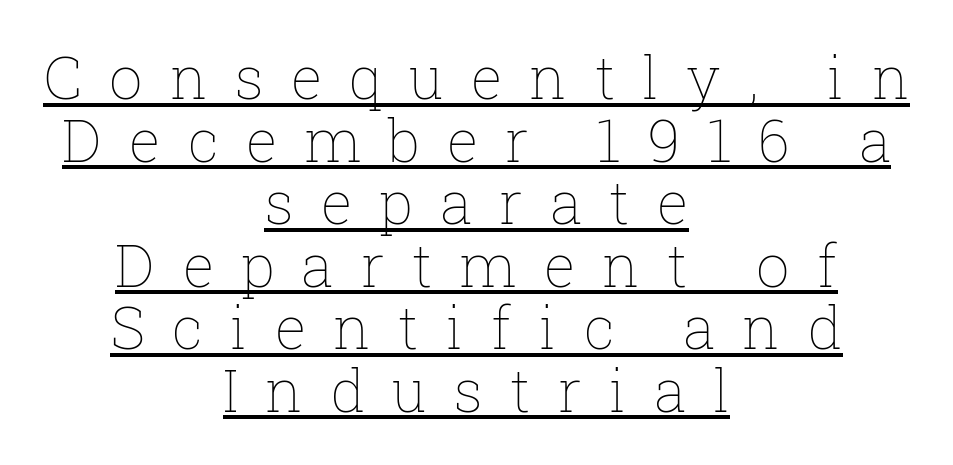
{"italic": "no", "bold": "no", "weight": "thin", "width": "normal", "stroke_contrast": "low", "x_height": "medium", "monospaced": "no", "underline": "yes", "align": "center", "line_spacing": "tight", "line_spacing_ratio": 1.06, "letter_spacing": "wide", "letter_spacing_em": 0.46, "glyph_px": 59}
